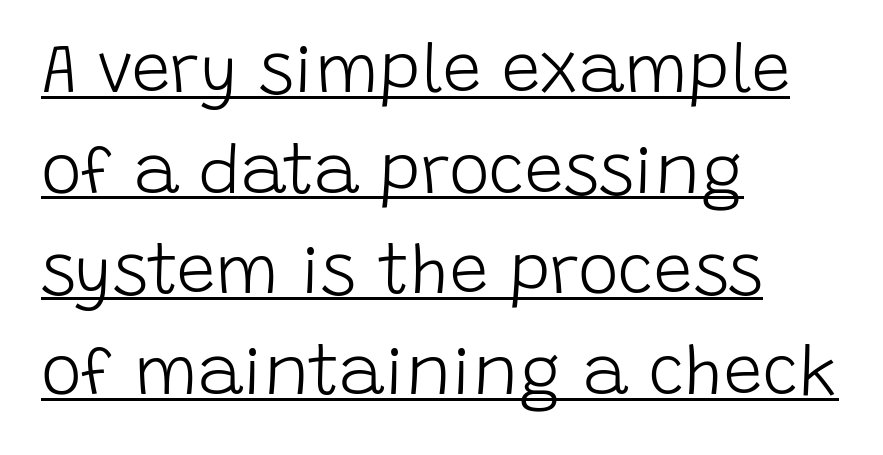
Somebody hit Ctrl+U on this one — the words are underlined. Notice how the stems are strictly vertical — no italics here. The typesetter chose a ragged-right arrangement here. This reads as an unemphasized weight, regular at the heaviest.
